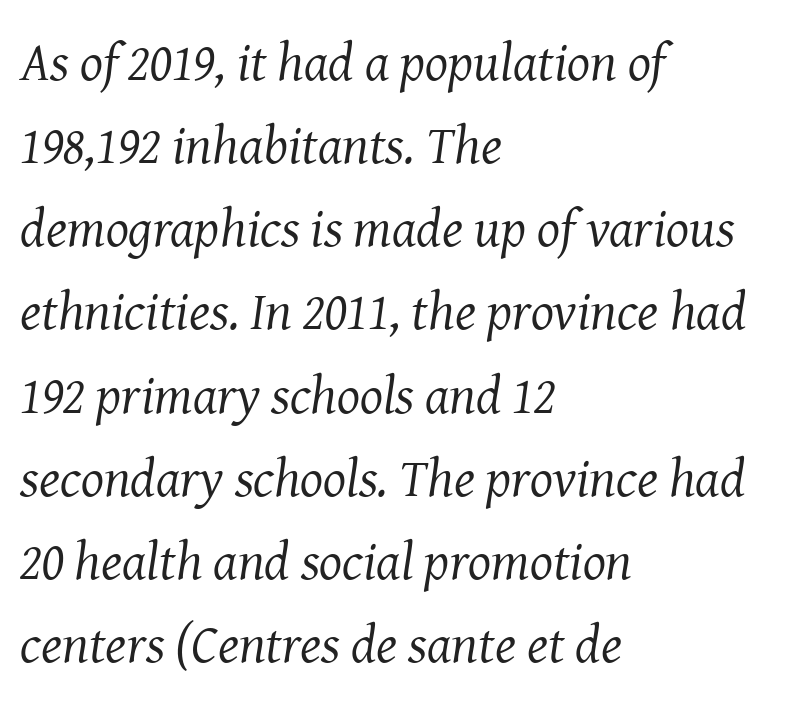
The image shows 54 px regular-weight serif type, italic (leaning right); set left-aligned, normal line spacing (1.54x), normal letter spacing, not underlined; medium stroke contrast and a medium x-height.
